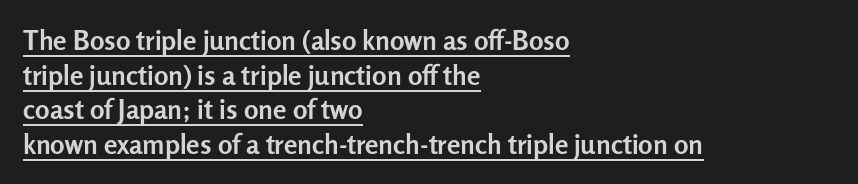
Q: Is the text bold? A: Yes.
Q: Is the text italic (slanted)? A: No, it is upright.
Q: Is the text underlined? A: Yes.
Q: How is the paragraph aligned? A: Left-aligned.
Q: Is the spacing between letters normal or unusually wide? A: Normal.
Q: Is the spacing between lines tight, normal or loose? A: Normal.
